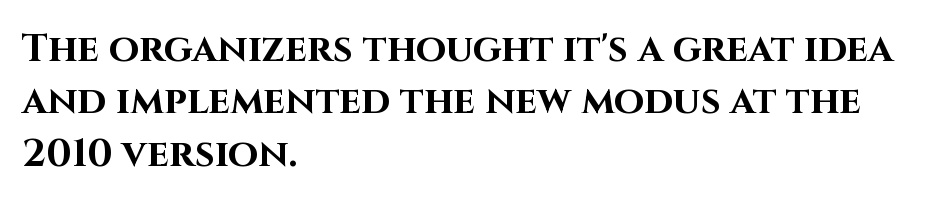
The image shows 39 px bold sans-serif type, upright; set left-aligned, normal line spacing (1.34x), normal letter spacing, not underlined; high stroke contrast and a large x-height.
